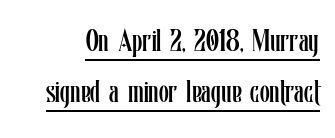
The image shows 32 px regular-weight, condensed type, upright; set normal line spacing (1.6x), normal letter spacing, underlined; low stroke contrast and a medium x-height.
